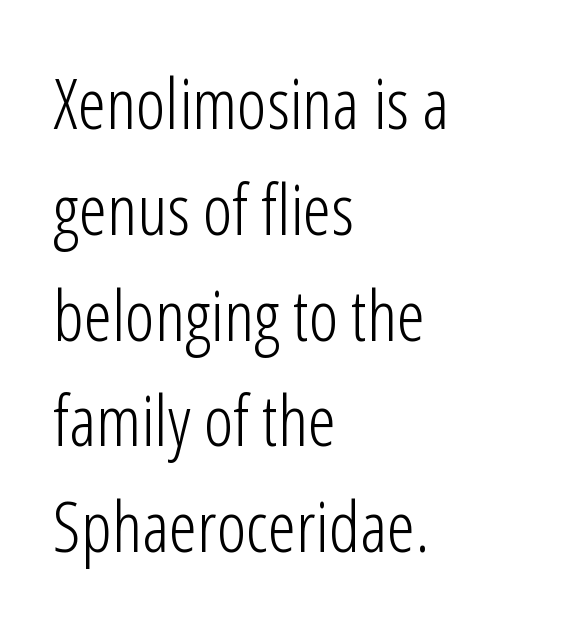
{"serif": "no", "italic": "no", "bold": "no", "weight": "light", "width": "condensed", "stroke_contrast": "low", "x_height": "medium", "monospaced": "no", "underline": "no", "align": "left", "line_spacing": "normal", "line_spacing_ratio": 1.49, "letter_spacing": "normal", "letter_spacing_em": 0.0, "glyph_px": 71}
